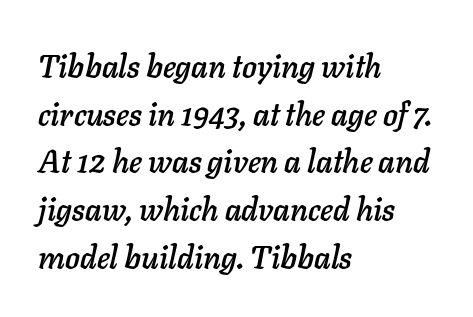
Q: Is the text italic (slanted)? A: Yes, it leans right by about 11 degrees.
Q: Is the text underlined? A: No.
Q: How is the paragraph aligned? A: Left-aligned.
Q: Is the spacing between letters normal or unusually wide? A: Normal.
Q: Is the spacing between lines tight, normal or loose? A: Normal.
Q: Width (condensed, normal, or wide)? A: Normal.
Q: Stroke contrast? A: Low.
Q: x-height? A: Medium.
Q: Monospaced? A: No.
